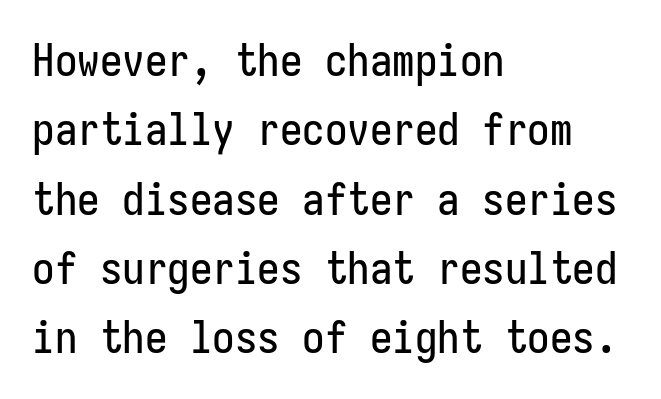
The image shows 45 px condensed sans-serif type, upright; set left-aligned, normal line spacing (1.54x), normal letter spacing, not underlined; low stroke contrast and a medium x-height.
